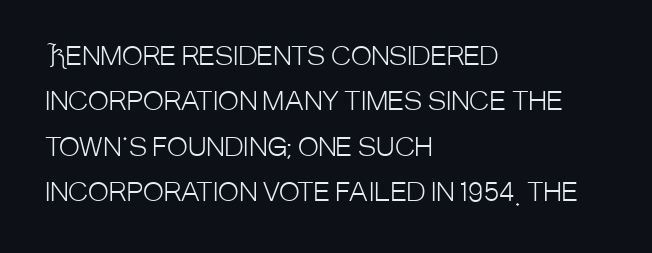
No word sits above an underline. Between one letter and the next there's only the usual sliver of space. On a weight scale, this lands at 450 or below. The lettering stays uniformly vertical, giving the passage a roman look.
